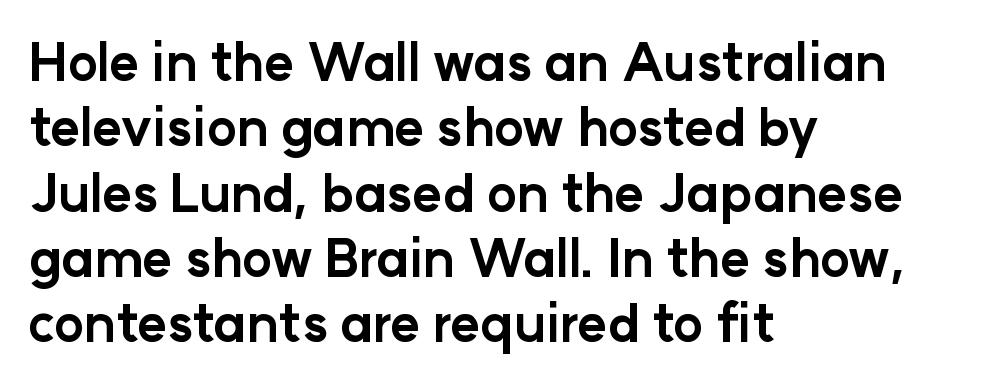
{"serif": "no", "italic": "no", "bold": "yes", "weight": "bold", "width": "normal", "stroke_contrast": "low", "x_height": "medium", "monospaced": "no", "underline": "no", "align": "left", "line_spacing": "normal", "line_spacing_ratio": 1.28, "letter_spacing": "normal", "letter_spacing_em": 0.0, "glyph_px": 51}
